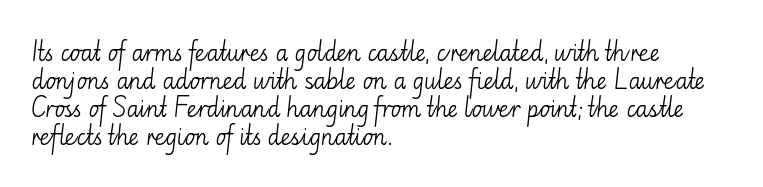
The image shows 22 px text type; set left-aligned, normal line spacing (1.27x), normal letter spacing, not underlined.
